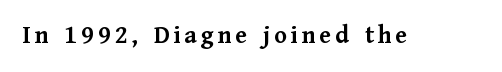
Q: Is the text bold? A: Yes.
Q: Is the text italic (slanted)? A: No, it is upright.
Q: Is the text underlined? A: No.
